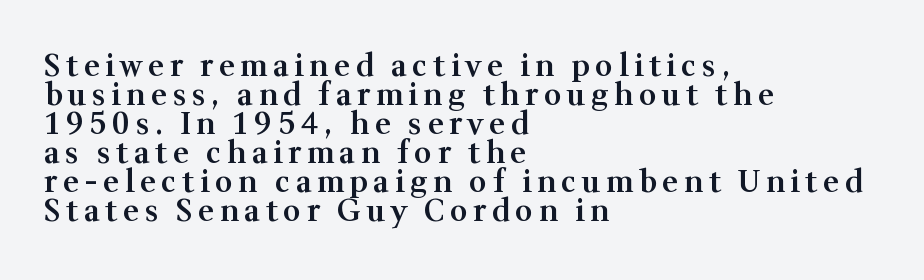
Q: Is the text bold? A: Semi-bold.
Q: Is the text italic (slanted)? A: No, it is upright.
Q: Is the typeface a serif or a sans-serif typeface? A: Serif.
Q: Is the text underlined? A: No.
Q: How is the paragraph aligned? A: Left-aligned.
Q: Is the spacing between lines tight, normal or loose? A: Tight.
Q: Width (condensed, normal, or wide)? A: Normal.
Q: Stroke contrast? A: Medium.
Q: x-height? A: Medium.
Q: Monospaced? A: No.
